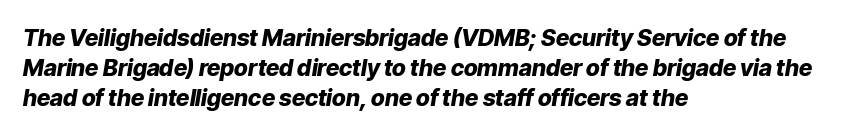
Q: Is the text bold? A: Yes.
Q: Is the text italic (slanted)? A: Yes, it leans right by about 9 degrees.
Q: Is the text underlined? A: No.
Q: How is the paragraph aligned? A: Left-aligned.
Q: Is the spacing between letters normal or unusually wide? A: Normal.
Q: Is the spacing between lines tight, normal or loose? A: Normal.
